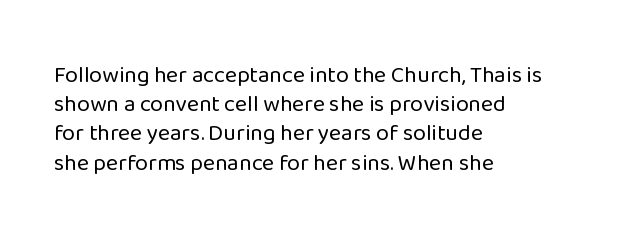
{"italic": "no", "bold": "no", "underline": "no", "align": "left", "line_spacing": "normal", "line_spacing_ratio": 1.27, "letter_spacing": "normal", "letter_spacing_em": 0.0, "glyph_px": 23}
